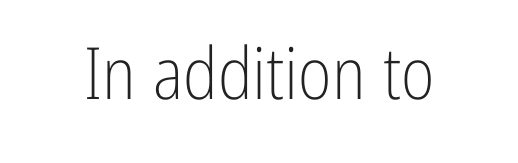
The image shows 72 px light, condensed sans-serif type, upright; set normal letter spacing, not underlined; low stroke contrast and a medium x-height.
